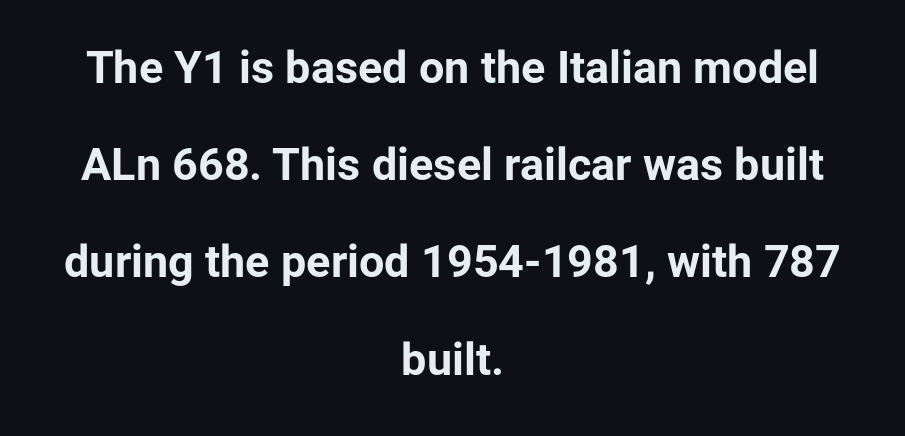
The image shows 45 px bold sans-serif type, upright; set centered, loose line spacing (2.16x), normal letter spacing, not underlined; low stroke contrast and a medium x-height.
